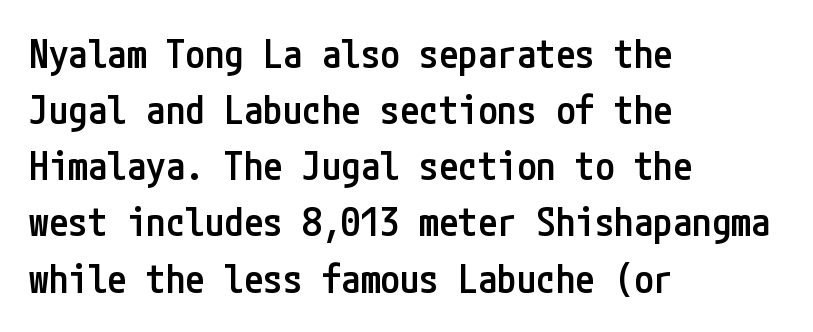
This rendering uses left alignment, leaving the right contour irregular. One glance says typical: line gaps are just what's usual. The text was rendered using a sans face with plain stroke endings. Just letters on the line, the space beneath them empty. Every stem runs plumb, perpendicular to the baseline. What stands out about the letter spacing? Nothing — it is the standard amount.
